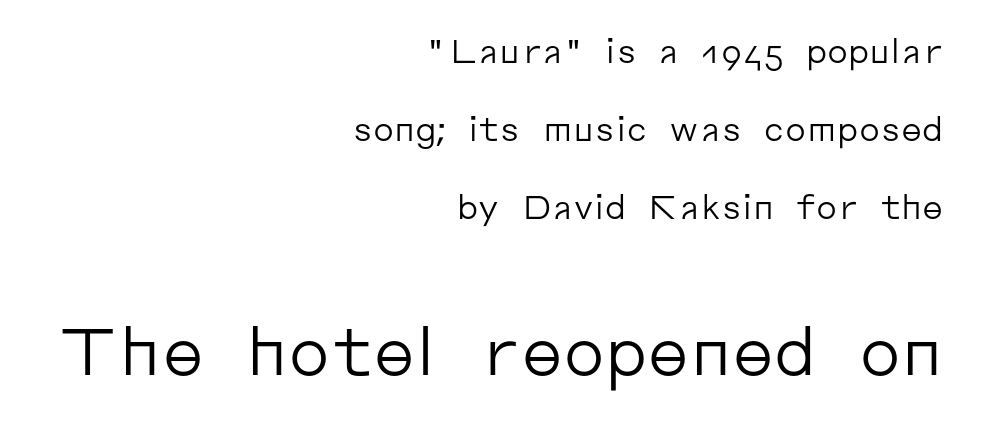
{"serif": "no", "italic": "no", "bold": "no", "weight": "regular", "width": "normal", "stroke_contrast": "low", "x_height": "medium", "monospaced": "no", "underline": "no", "align": "right", "line_spacing": "loose", "line_spacing_ratio": 2.37, "letter_spacing": "normal", "letter_spacing_em": 0.0, "larger_block": "second", "size_ratio": 2.0, "glyph_px": 66}
